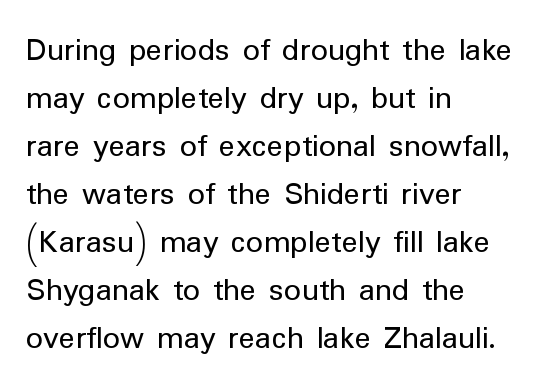
Italic? Not at all — the glyphs are vertical. The rendering uses natural spacing where letterforms have individual widths. Leftover space on each line is placed entirely after the last word. The horizontal fit of the characters is conventional and even. Does the type have serifs? No, each stem ends abruptly. Compared with a typical body face, this is equally light or lighter still.
